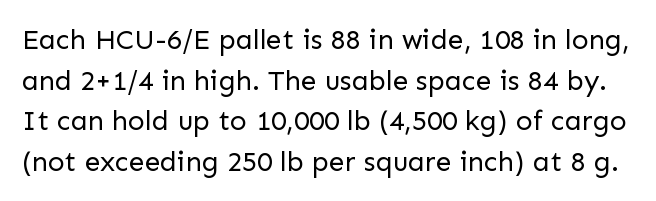
Q: Is the text bold? A: No.
Q: Is the text italic (slanted)? A: No, it is upright.
Q: Is the typeface a serif or a sans-serif typeface? A: Sans-serif.
Q: Is the text underlined? A: No.
Q: Is the spacing between letters normal or unusually wide? A: Normal.
Q: Is the spacing between lines tight, normal or loose? A: Normal.
Q: Width (condensed, normal, or wide)? A: Normal.
Q: Stroke contrast? A: Low.
Q: x-height? A: Medium.
Q: Monospaced? A: No.
